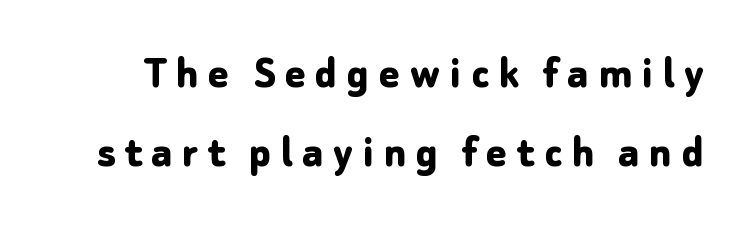
{"serif": "no", "italic": "no", "bold": "yes", "weight": "bold", "width": "normal", "stroke_contrast": "low", "x_height": "medium", "monospaced": "no", "underline": "no", "line_spacing": "normal", "line_spacing_ratio": 1.65, "letter_spacing": "wide", "letter_spacing_em": 0.2, "glyph_px": 48}
